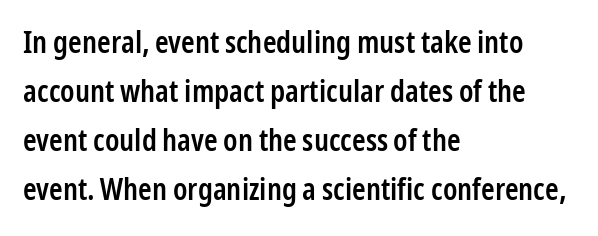
Firm but not heavy-handed strokes: this text is semibold. Which margin do the lines hug? The left one — the right edge is uneven. Is this a fixed-width face? No — the glyphs have proportional, varying widths. Examine the stroke ends and you'll find no serifs. Honestly, there is no underline to notice here at all.
